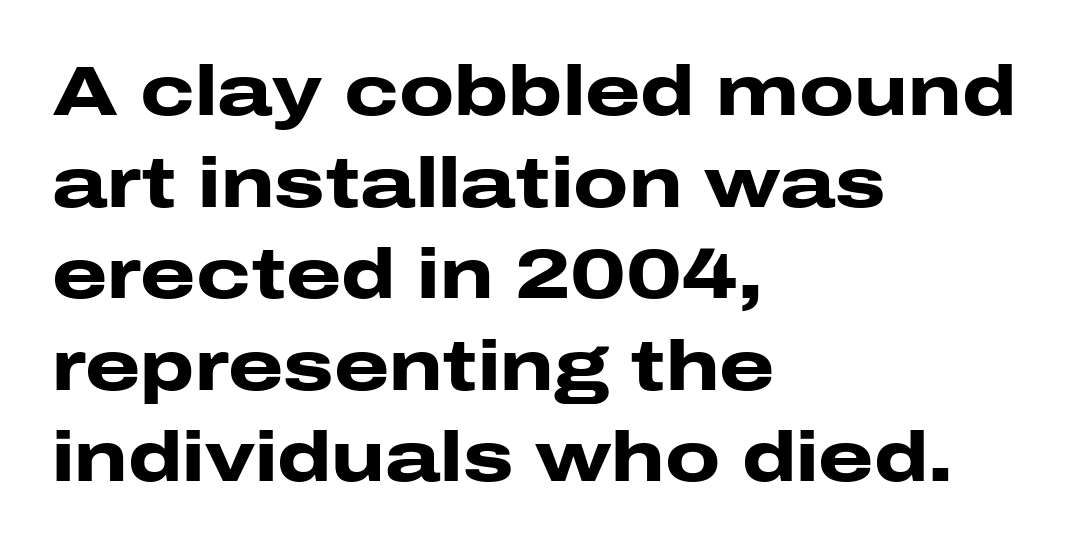
{"serif": "no", "italic": "no", "bold": "yes", "weight": "heavy", "width": "wide", "stroke_contrast": "low", "x_height": "medium", "monospaced": "no", "underline": "no", "align": "left", "line_spacing": "normal", "line_spacing_ratio": 1.29, "letter_spacing": "normal", "letter_spacing_em": 0.0, "glyph_px": 71}
